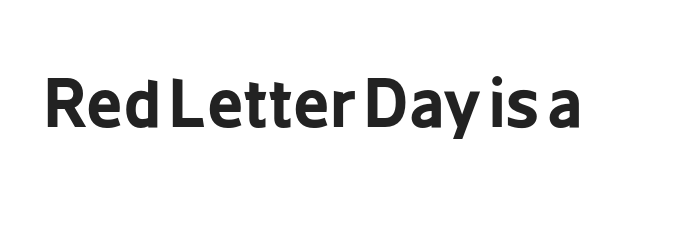
The image shows 64 px bold, condensed sans-serif type, upright; set normal letter spacing, not underlined; low stroke contrast and a medium x-height.
